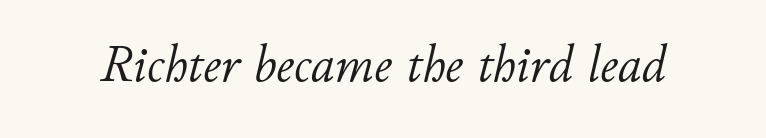
Italic: yes, the glyphs are oblique. Beneath every word, the page is bare. Spacing verdict: proportional, widths tailored to each character. The font sits on the lighter half of the weight spectrum, regular included. No extra tracking has been applied to these lines.
